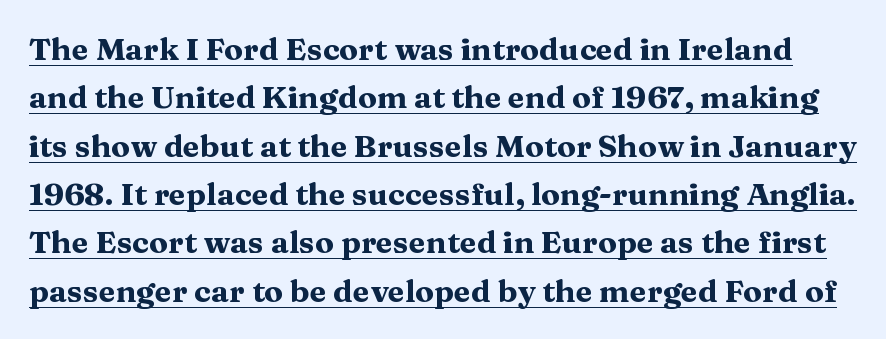
{"serif": "yes", "italic": "no", "bold": "yes", "weight": "heavy", "width": "wide", "stroke_contrast": "medium", "x_height": "medium", "monospaced": "no", "underline": "yes", "line_spacing": "normal", "line_spacing_ratio": 1.56, "letter_spacing": "normal", "letter_spacing_em": 0.0, "glyph_px": 31}
